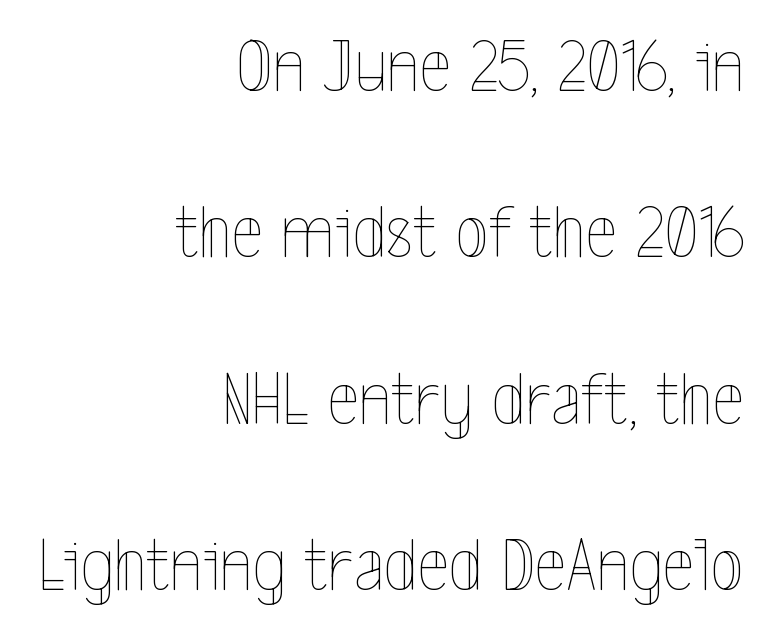
{"italic": "no", "bold": "no", "weight": "thin", "width": "condensed", "x_height": "medium", "monospaced": "no", "underline": "no", "align": "right", "line_spacing": "loose", "line_spacing_ratio": 2.16, "letter_spacing": "normal", "letter_spacing_em": 0.0, "glyph_px": 77}
